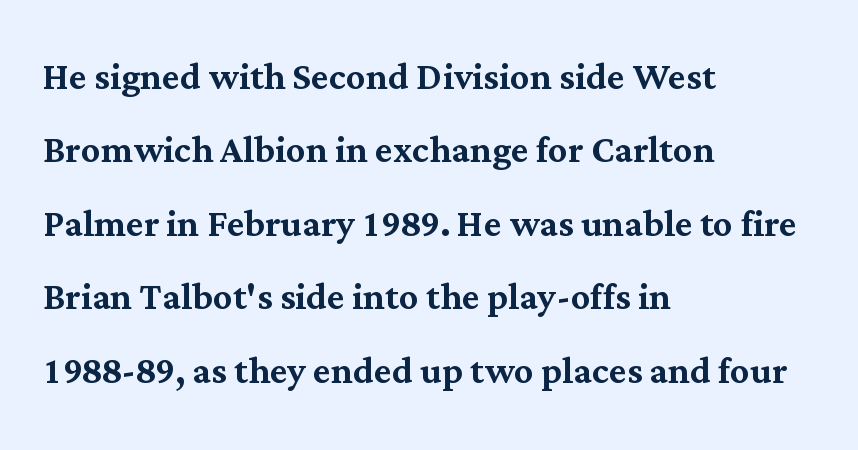
Students, note that the glyphs here touch the page at normal intervals. The paragraph shown leans on its left margin. You can tell it's not italic because the verticals are truly vertical. Typographically, this falls in the serif category.
